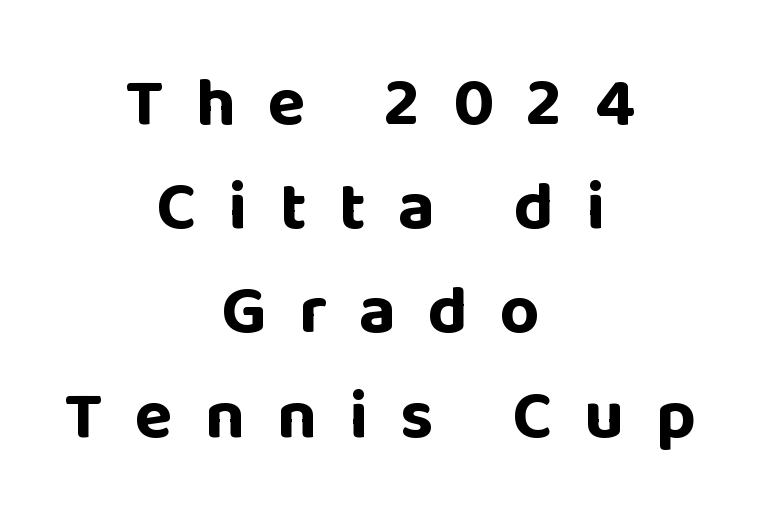
The image shows 69 px bold sans-serif type, upright; set centered, normal line spacing (1.51x), unusually wide letter spacing (+0.47 em), not underlined; low stroke contrast and a large x-height.
